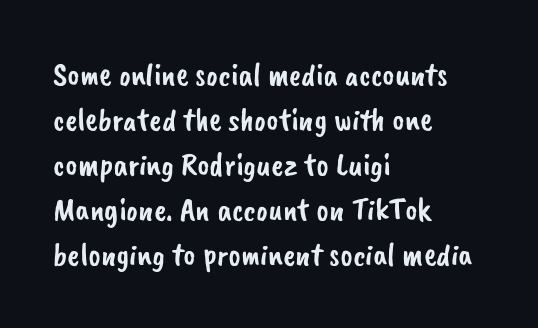
{"serif": "no", "width": "normal", "stroke_contrast": "low", "x_height": "small", "monospaced": "no", "underline": "no", "align": "left", "line_spacing": "normal", "line_spacing_ratio": 1.36, "letter_spacing": "normal", "letter_spacing_em": 0.0, "glyph_px": 33}
